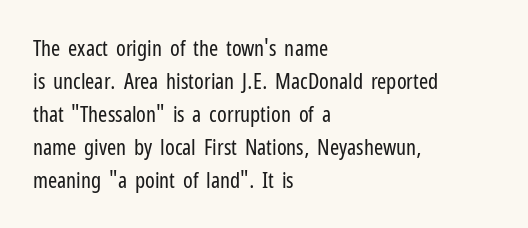
The image shows 22 px text type, upright; set left-aligned, normal line spacing (1.5x), normal letter spacing, not underlined.
